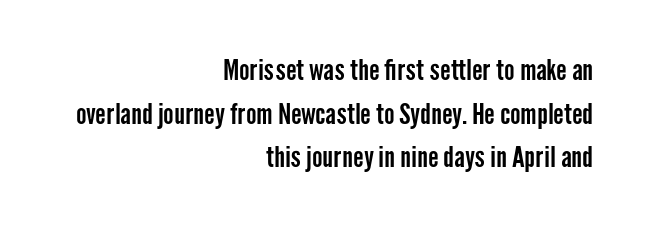
Students, observe: this is what conventionally led text looks like. The type is set solid horizontally, with unmodified tracking. The lettering stays uniformly vertical, giving the passage a roman look. Are there feet on the stems? There aren't — it's a sans. These lines are rendered in a variable-pitch font. If you drew a ruler down the right edge, every line would touch it.
